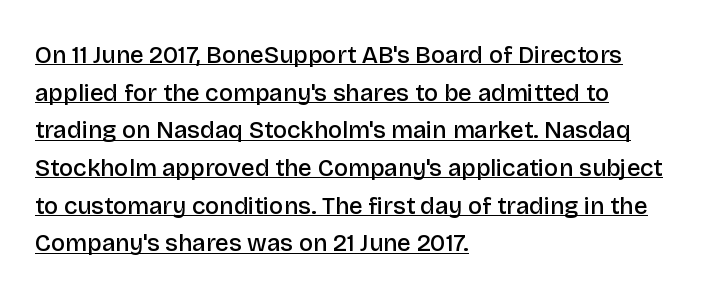
Q: Is the text bold? A: Semi-bold.
Q: Is the text italic (slanted)? A: No, it is upright.
Q: Is the text underlined? A: Yes.
Q: How is the paragraph aligned? A: Left-aligned.
Q: Is the spacing between letters normal or unusually wide? A: Normal.
Q: Is the spacing between lines tight, normal or loose? A: Normal.
